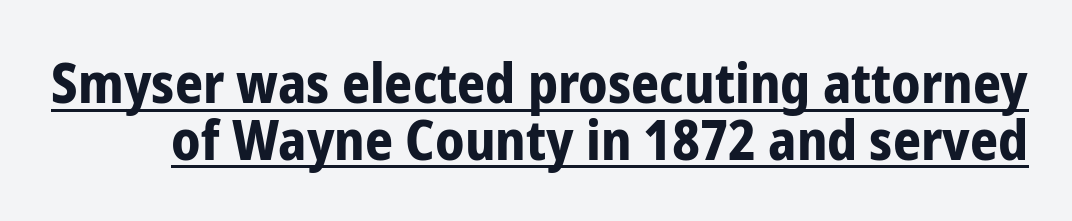
Look at the tracking — it's just the regular setting, nothing added. Looks like someone drew a line under every word here. These lines were composed using upright roman letters. Note: no serifs on the glyphs. If you measured baseline to baseline, you'd find a short distance. You'd pick this weight for a headline — it's a proper bold.
